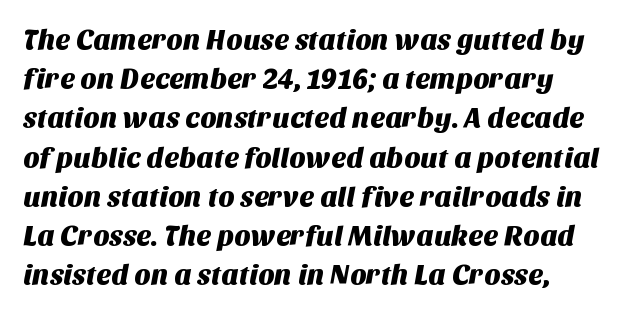
The image shows 28 px sans-serif type; set normal line spacing (1.4x), normal letter spacing, not underlined; medium stroke contrast and a large x-height.
